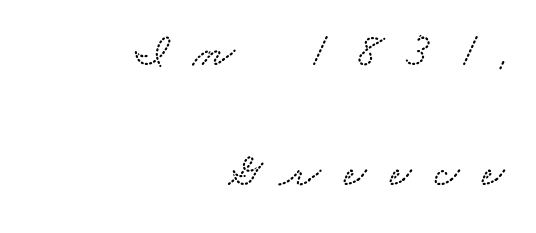
The image shows 48 px wide type; set right-aligned, loose line spacing (2.49x), unusually wide letter spacing (+0.49 em), not underlined; low stroke contrast and a small x-height.
